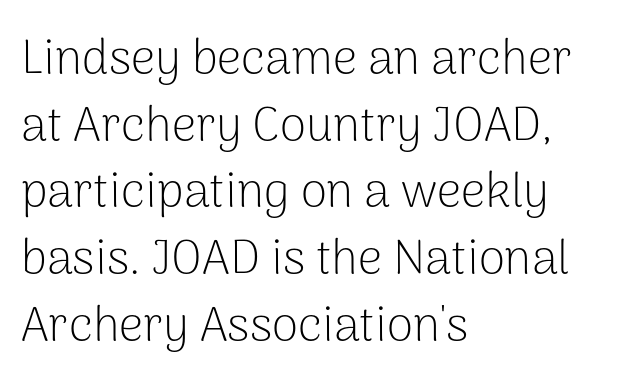
Examine the stroke ends and you'll find no serifs. Notice how the stems are strictly vertical — no italics here. The zone under the glyphs is completely vacant. The strokes are not fattened; the text isn't bold. The rendering anchors every line to the left-hand side.
